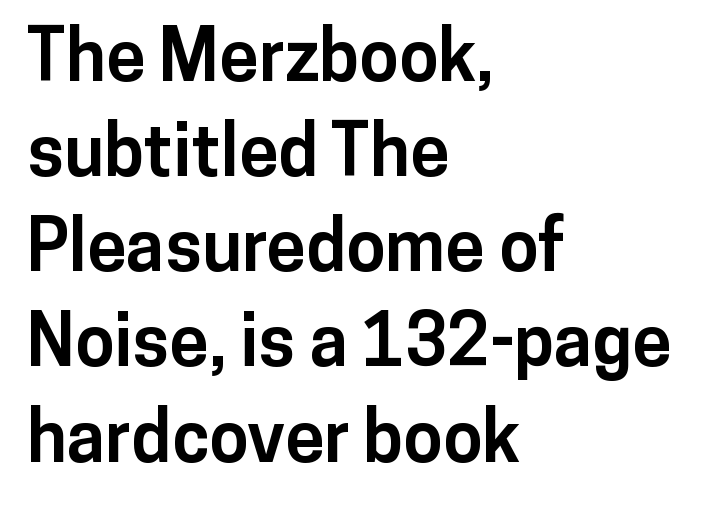
Nobody drew a line under any word here. Leftover space on each line is placed entirely after the last word. A sans-serif font was chosen for this passage. Summary of vertical rhythm: regular, with standard interline spacing.
